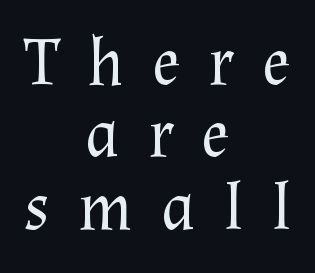
{"italic": "no", "bold": "no", "weight": "regular", "width": "normal", "stroke_contrast": "medium", "x_height": "medium", "monospaced": "no", "underline": "no", "align": "center", "line_spacing": "tight", "line_spacing_ratio": 1.08, "letter_spacing": "wide", "letter_spacing_em": 0.42, "glyph_px": 67}
